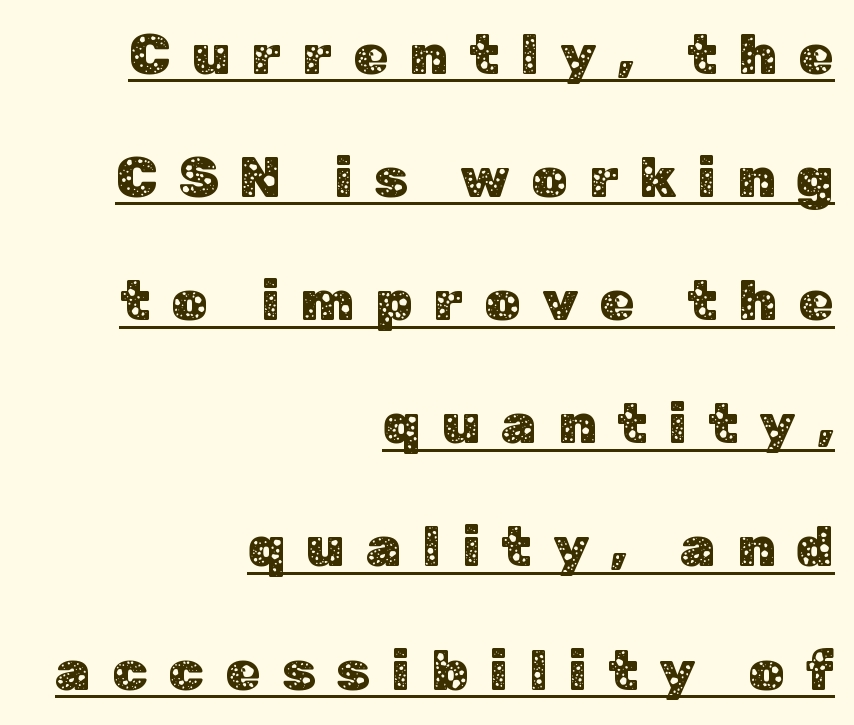
Style check: upright. This sample is right-justified, so line beginnings fall wherever the words allow. Like a heading marked for emphasis, these lines bear an underscore. In terms of letterspacing, this is a distinctly airy, spread setting. Think of a printed novel: that variable character pitch is what you see here. The passage shown is typeset with a sans-serif family.
